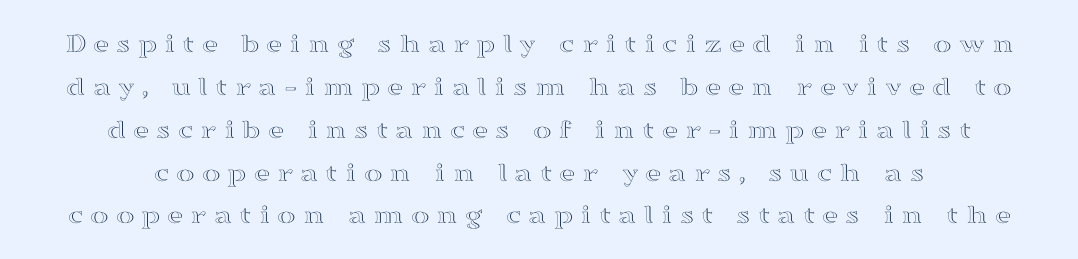
Q: Is the text italic (slanted)? A: No, it is upright.
Q: Is the text underlined? A: No.
Q: How is the paragraph aligned? A: Centered.
Q: Is the spacing between letters normal or unusually wide? A: Unusually wide.
Q: Is the spacing between lines tight, normal or loose? A: Normal.
Q: Width (condensed, normal, or wide)? A: Wide.
Q: x-height? A: Medium.
Q: Monospaced? A: No.
